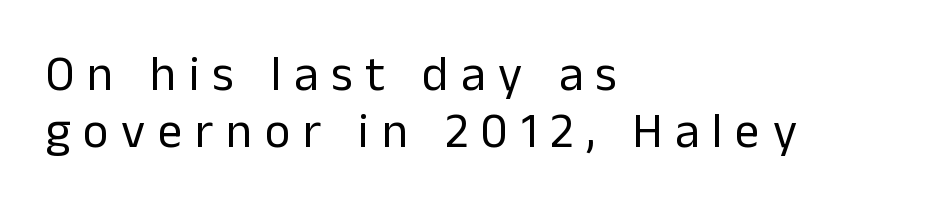
The image shows 49 px regular-weight sans-serif type, upright; set left-aligned, line spacing 1.17x, unusually wide letter spacing (+0.26 em), not underlined; low stroke contrast and a medium x-height.
